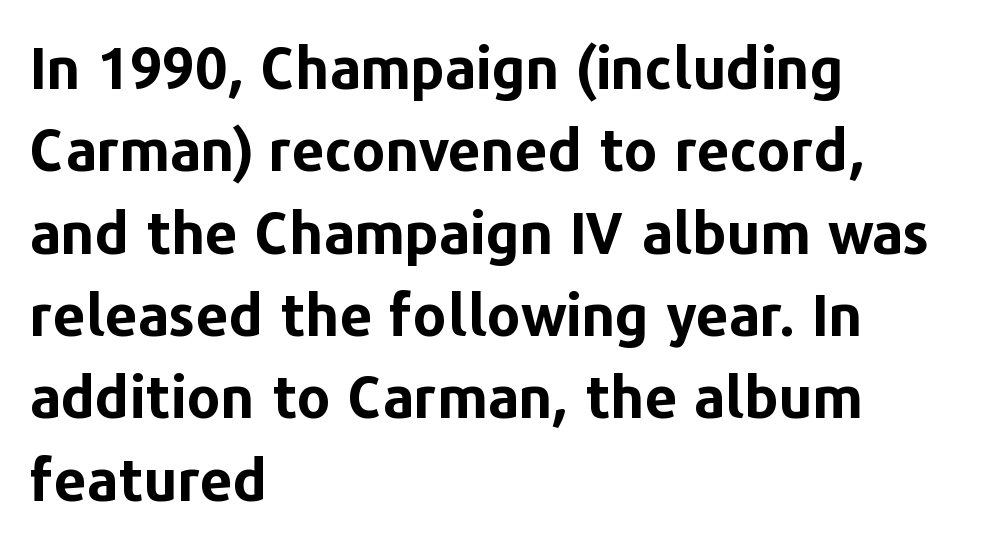
Q: Is the text bold? A: Yes.
Q: Is the text italic (slanted)? A: No, it is upright.
Q: Is the typeface a serif or a sans-serif typeface? A: Sans-serif.
Q: Is the text underlined? A: No.
Q: How is the paragraph aligned? A: Left-aligned.
Q: Is the spacing between letters normal or unusually wide? A: Normal.
Q: Is the spacing between lines tight, normal or loose? A: Normal.
Q: Width (condensed, normal, or wide)? A: Normal.
Q: Stroke contrast? A: Low.
Q: x-height? A: Medium.
Q: Monospaced? A: No.
